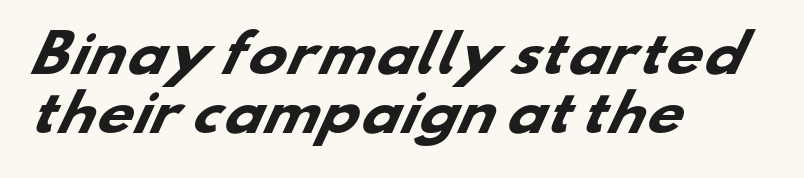
Q: Is the text bold? A: Yes.
Q: Is the typeface a serif or a sans-serif typeface? A: Sans-serif.
Q: Is the text underlined? A: No.
Q: How is the paragraph aligned? A: Left-aligned.
Q: Is the spacing between letters normal or unusually wide? A: Normal.
Q: Width (condensed, normal, or wide)? A: Wide.
Q: Stroke contrast? A: Low.
Q: x-height? A: Small.
Q: Monospaced? A: No.
